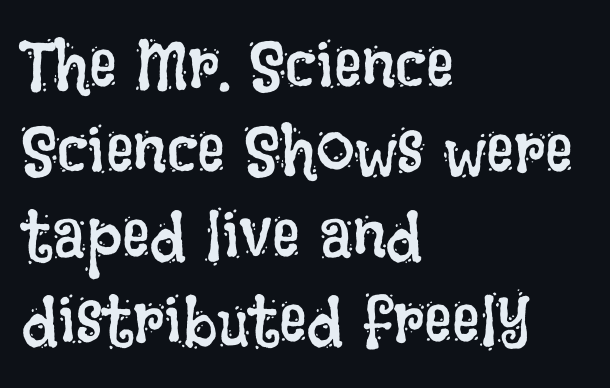
The image shows 69 px regular-weight, condensed type, upright; set left-aligned, line spacing 1.23x, normal letter spacing, not underlined; low stroke contrast and a large x-height.
